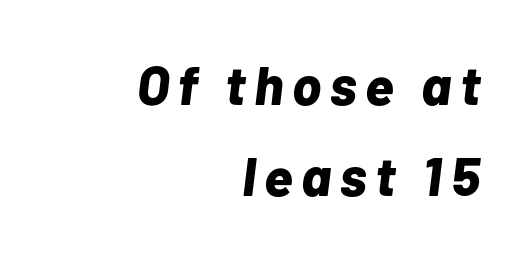
Beneath every word, the page is bare. These lines sit exactly where default settings would place them. The letters advance in unequal steps, a hallmark of proportional type. Is the block centered? No — it sits flush against the right margin. Slanted lettering throughout.
